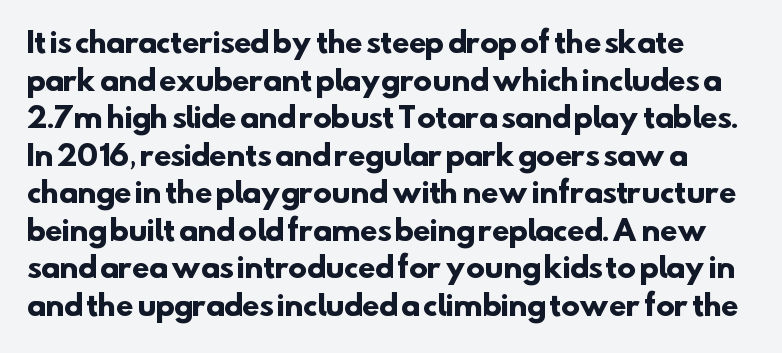
Q: Is the text bold? A: Yes.
Q: Is the typeface a serif or a sans-serif typeface? A: Sans-serif.
Q: Is the text underlined? A: No.
Q: Is the spacing between letters normal or unusually wide? A: Normal.
Q: Is the spacing between lines tight, normal or loose? A: Normal.
Q: Width (condensed, normal, or wide)? A: Normal.
Q: Stroke contrast? A: Low.
Q: x-height? A: Small.
Q: Monospaced? A: No.
